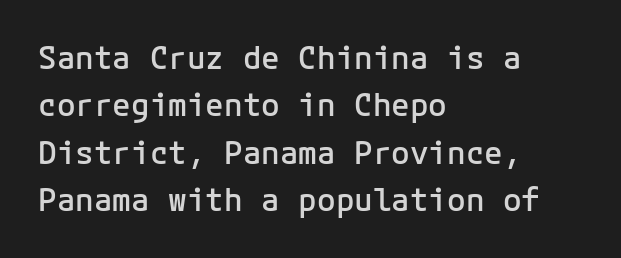
The image shows 31 px semibold sans-serif type, upright; set left-aligned, normal line spacing (1.53x), normal letter spacing, not underlined; low stroke contrast and a medium x-height.
